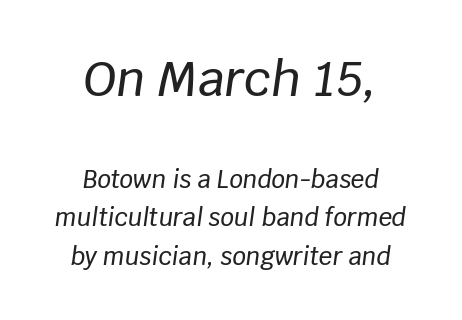
The image shows 48 px text type, italic (leaning right); set centered, normal line spacing (1.61x), normal letter spacing, not underlined; the first (top) block is 2.0x larger; low stroke contrast and a large x-height.
